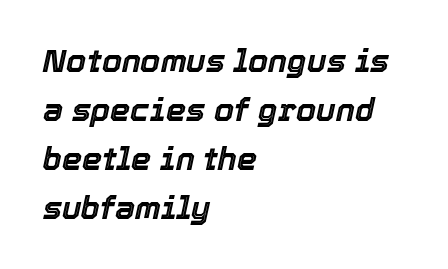
The image shows 32 px text type, italic (leaning right); set left-aligned, normal line spacing (1.53x), normal letter spacing, not underlined; a medium x-height.
